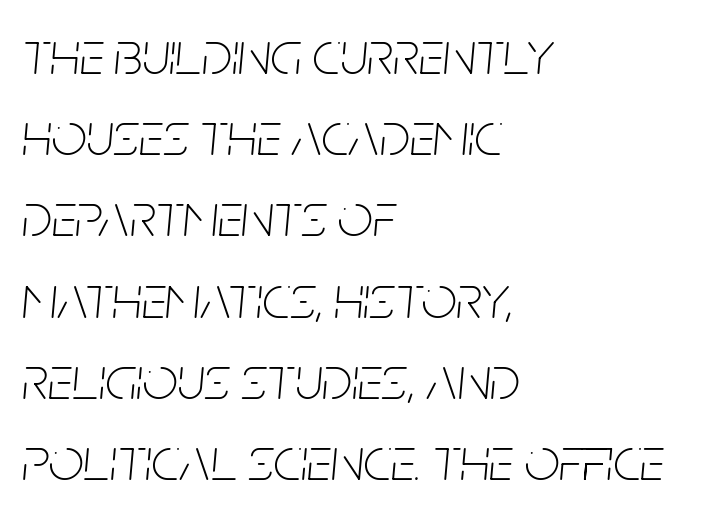
Spacing verdict: proportional, widths tailored to each character. Typeset ragged right — the left edge is the straight one. The words here are not underlined. The letterforms sit at book weight or below. The letterforms sit shoulder to shoulder at normal distance. The specimen reads as italic at a glance.
